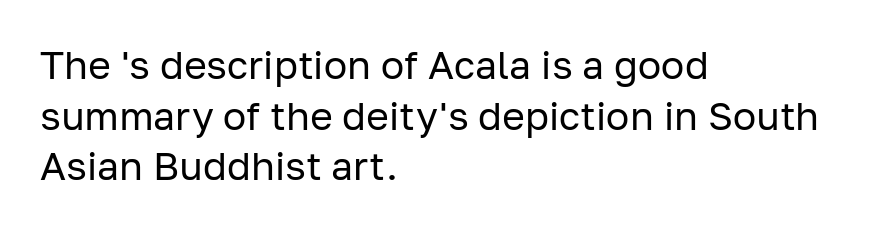
Proportional: the letters do not fall into vertical columns. You can tell from the bare stems that sans-serif type was used. You can tell it's not italic because the verticals are truly vertical. The lines are quadded left. Beneath every word, the page is bare.
